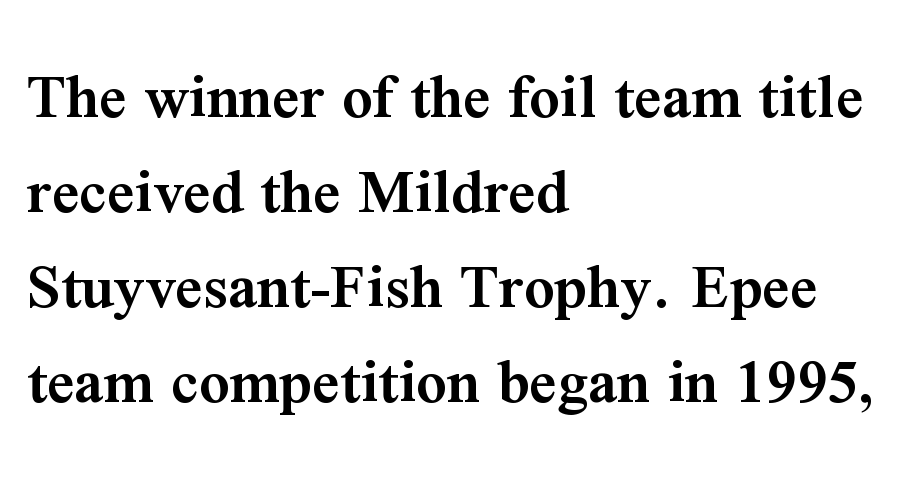
Q: Is the text bold? A: Semi-bold.
Q: Is the text italic (slanted)? A: No, it is upright.
Q: Is the typeface a serif or a sans-serif typeface? A: Serif.
Q: Is the text underlined? A: No.
Q: How is the paragraph aligned? A: Left-aligned.
Q: Is the spacing between letters normal or unusually wide? A: Normal.
Q: Is the spacing between lines tight, normal or loose? A: Normal.
Q: Width (condensed, normal, or wide)? A: Normal.
Q: Stroke contrast? A: Medium.
Q: x-height? A: Medium.
Q: Monospaced? A: No.
